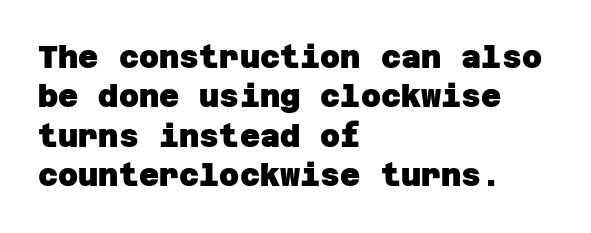
The image shows 31 px heavy sans-serif type; set left-aligned, normal line spacing (1.27x), normal letter spacing, not underlined; low stroke contrast and a large x-height.
